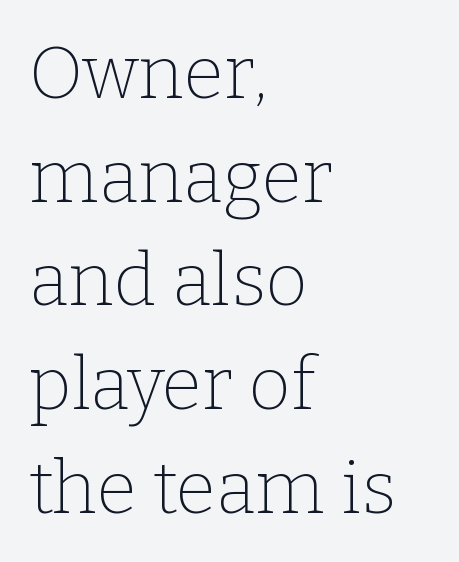
Descender tails drop into unmarked territory. Typeset ragged right — the left edge is the straight one. Summary of weight: not heavy and not bold. The letterforms sit shoulder to shoulder at normal distance. The text was rendered using a seriffed face with decorative stroke endings. These lines are rendered in a variable-pitch font.
